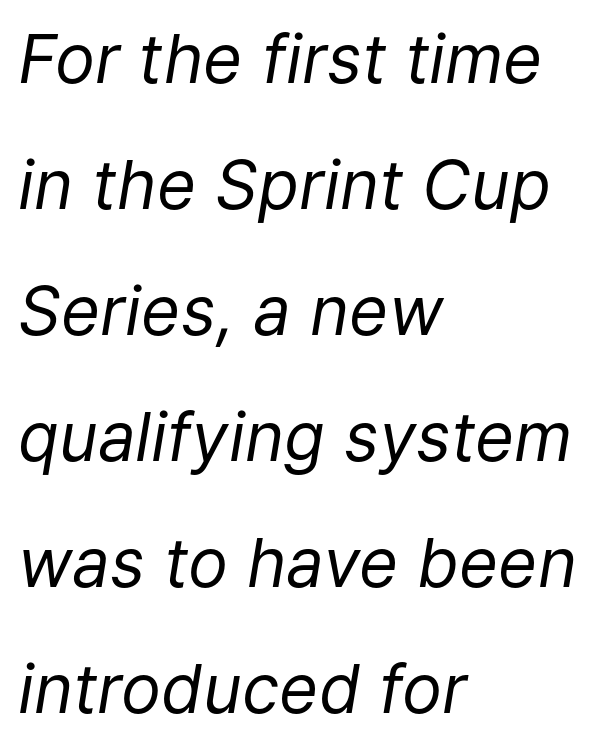
Q: Is the text bold? A: No.
Q: Is the text italic (slanted)? A: Yes, it leans right by about 9 degrees.
Q: Is the text underlined? A: No.
Q: How is the paragraph aligned? A: Left-aligned.
Q: Is the spacing between letters normal or unusually wide? A: Normal.
Q: Width (condensed, normal, or wide)? A: Normal.
Q: Stroke contrast? A: Low.
Q: x-height? A: Medium.
Q: Monospaced? A: No.
